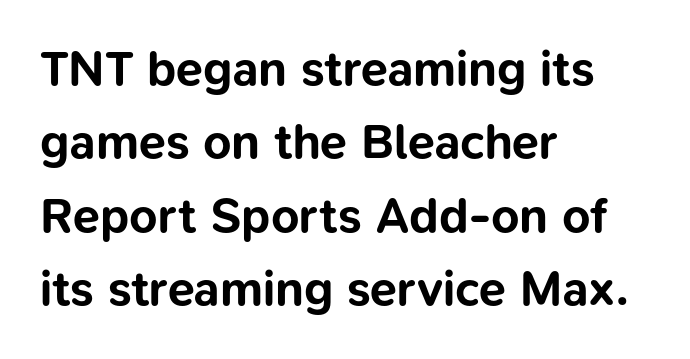
{"serif": "no", "italic": "no", "bold": "yes", "weight": "bold", "width": "normal", "stroke_contrast": "low", "x_height": "medium", "monospaced": "no", "underline": "no", "align": "left", "line_spacing": "normal", "line_spacing_ratio": 1.5, "letter_spacing": "normal", "letter_spacing_em": 0.0, "glyph_px": 49}
